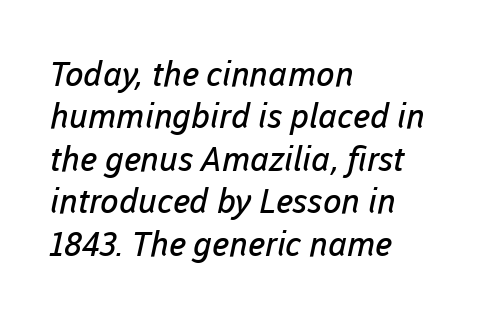
{"serif": "no", "bold": "no", "weight": "regular", "width": "normal", "stroke_contrast": "low", "x_height": "medium", "monospaced": "no", "underline": "no", "align": "left", "line_spacing": "normal", "line_spacing_ratio": 1.25, "letter_spacing": "normal", "letter_spacing_em": 0.0, "glyph_px": 34}
